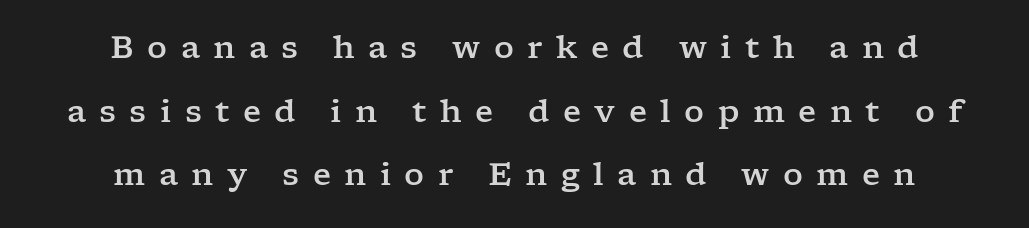
{"serif": "yes", "italic": "no", "width": "wide", "stroke_contrast": "low", "x_height": "medium", "monospaced": "no", "underline": "no", "align": "center", "line_spacing": "loose", "line_spacing_ratio": 2.05, "letter_spacing": "wide", "letter_spacing_em": 0.43, "glyph_px": 31}
